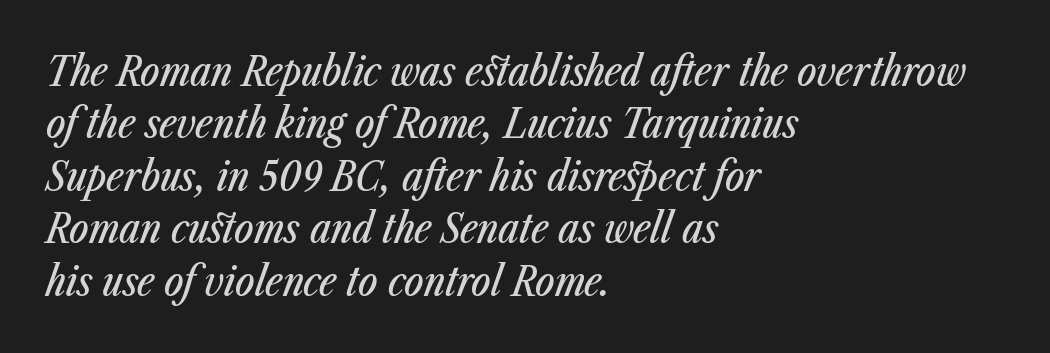
Q: Is the text italic (slanted)? A: Yes, it leans right by about 23 degrees.
Q: Is the text underlined? A: No.
Q: How is the paragraph aligned? A: Left-aligned.
Q: Is the spacing between letters normal or unusually wide? A: Normal.
Q: Is the spacing between lines tight, normal or loose? A: Normal.
Q: Width (condensed, normal, or wide)? A: Condensed.
Q: Stroke contrast? A: Low.
Q: x-height? A: Medium.
Q: Monospaced? A: No.
